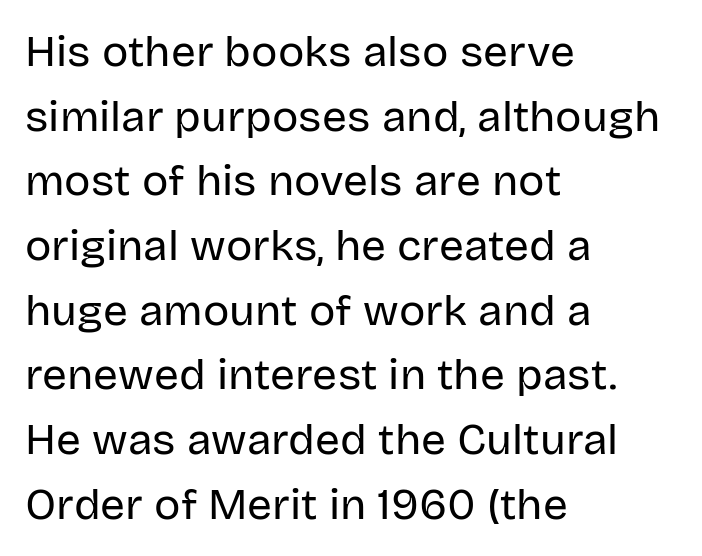
Q: Is the text bold? A: No.
Q: Is the text italic (slanted)? A: No, it is upright.
Q: Is the typeface a serif or a sans-serif typeface? A: Sans-serif.
Q: Is the text underlined? A: No.
Q: How is the paragraph aligned? A: Left-aligned.
Q: Is the spacing between letters normal or unusually wide? A: Normal.
Q: Is the spacing between lines tight, normal or loose? A: Normal.
Q: Width (condensed, normal, or wide)? A: Normal.
Q: Stroke contrast? A: Low.
Q: x-height? A: Large.
Q: Monospaced? A: No.
